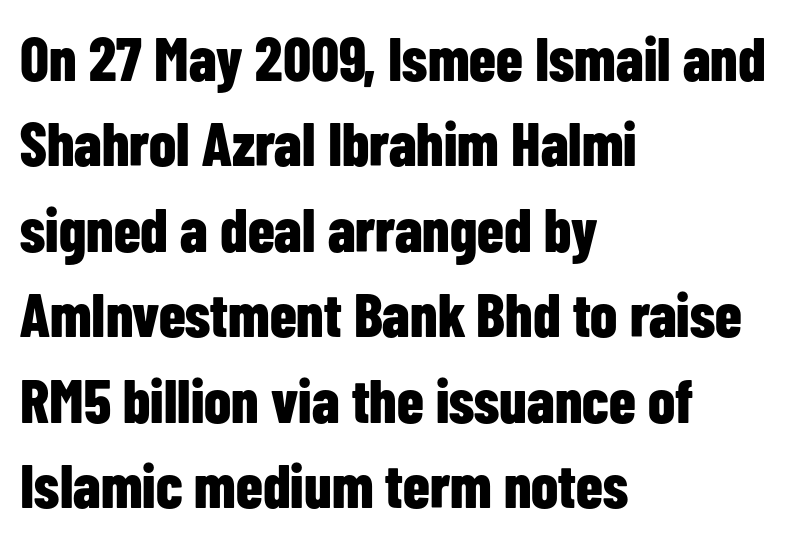
Q: Is the text bold? A: Yes.
Q: Is the text italic (slanted)? A: No, it is upright.
Q: Is the typeface a serif or a sans-serif typeface? A: Sans-serif.
Q: Is the text underlined? A: No.
Q: How is the paragraph aligned? A: Left-aligned.
Q: Is the spacing between letters normal or unusually wide? A: Normal.
Q: Is the spacing between lines tight, normal or loose? A: Normal.
Q: Width (condensed, normal, or wide)? A: Condensed.
Q: Stroke contrast? A: Low.
Q: x-height? A: Medium.
Q: Monospaced? A: No.
